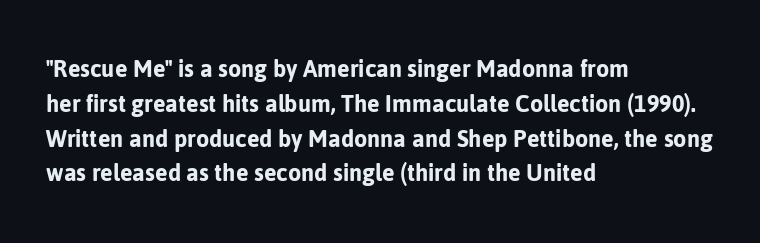
Q: Is the text italic (slanted)? A: No, it is upright.
Q: Is the text underlined? A: No.
Q: How is the paragraph aligned? A: Left-aligned.
Q: Is the spacing between letters normal or unusually wide? A: Normal.
Q: Is the spacing between lines tight, normal or loose? A: Normal.
